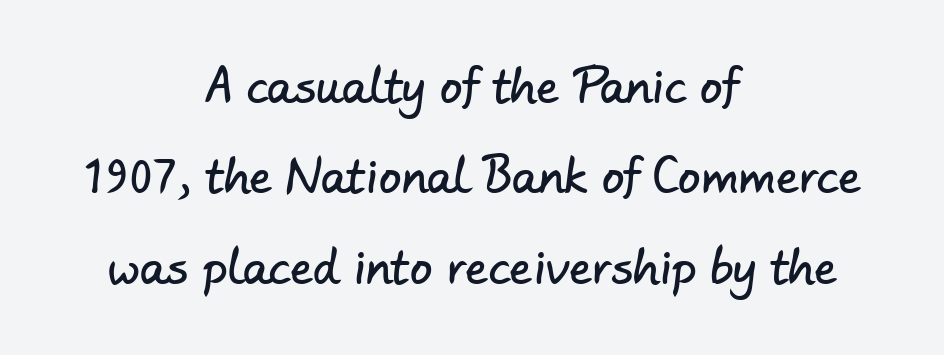
The image shows 45 px sans-serif type; set centered, loose line spacing (2.01x), normal letter spacing, not underlined; low stroke contrast and a small x-height.
